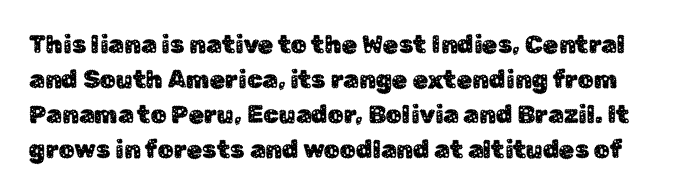
The image shows 25 px text type, upright; set normal line spacing (1.4x), normal letter spacing, not underlined.
